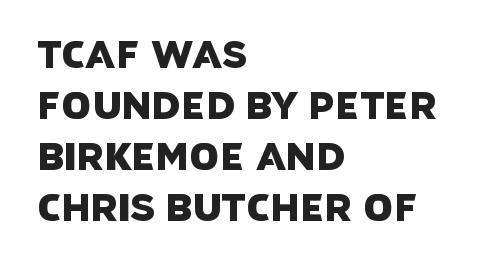
Default kerning and tracking; the words read as compact shapes. Underline: absent. If you measured baseline to baseline, you'd find a middling distance. The face used here is proportionally spaced, like ordinary book or web type. The passage is arranged the way most books set body copy — flush left.
